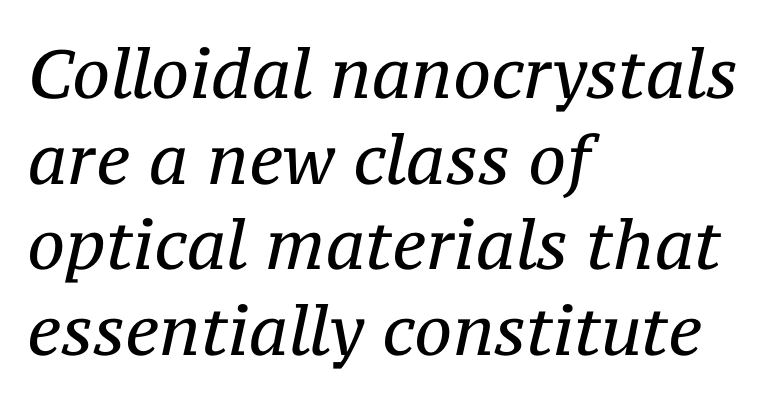
The image shows 68 px regular-weight serif type, italic (leaning right); set left-aligned, normal line spacing (1.26x), normal letter spacing, not underlined; medium stroke contrast and a medium x-height.
